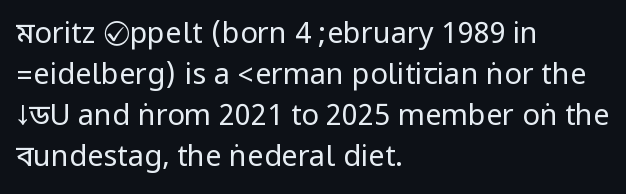
Letterform terminals end flat and unadorned throughout the passage. Posture: vertical. All the whitespace from short lines collects on the right. One glance says typical: line gaps are just what's usual. Lines of text with bare space underneath. The face looks like a standard text weight, possibly lighter.
